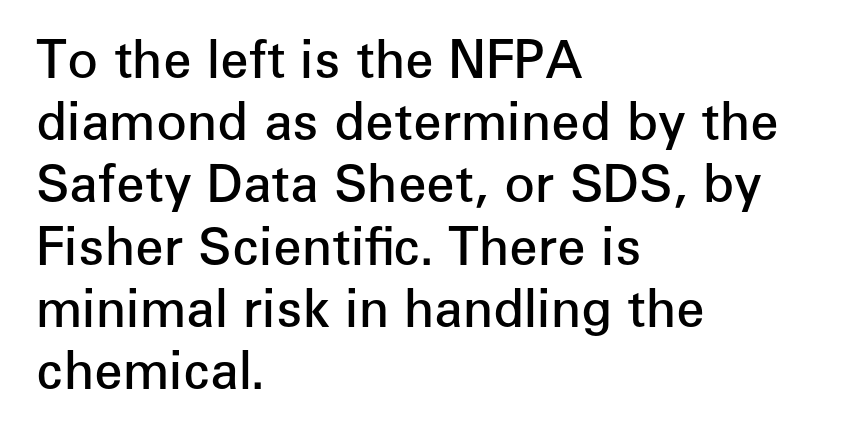
Note the varied advance widths — an 'i' is clearly narrower than an 'm'. You can tell from the bare stems that sans-serif type was used. Descender tails drop into unmarked territory. Every stem runs plumb, perpendicular to the baseline. The paragraph has a hard left edge and a soft right edge.
